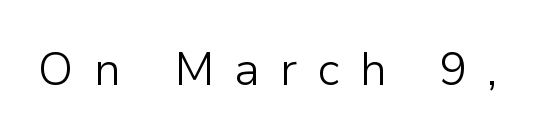
The image shows 46 px light sans-serif type, upright; set unusually wide letter spacing (+0.44 em), not underlined; low stroke contrast and a medium x-height.
